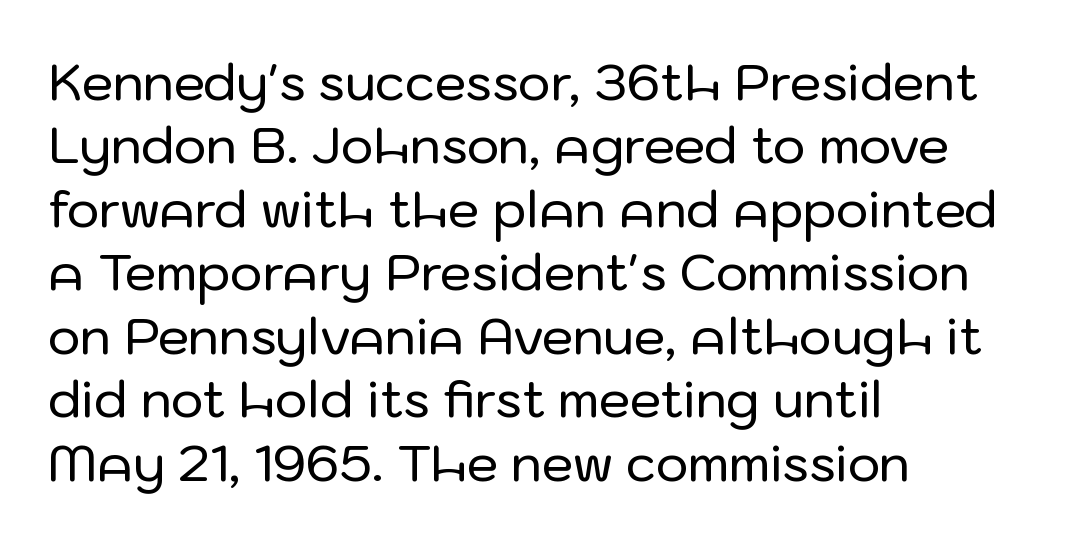
You can tell from the bare stems that sans-serif type was used. Tracking value appears to be zero — textbook default spacing. Think of a printed novel: that variable character pitch is what you see here. Just letters on the line, the space beneath them empty.
